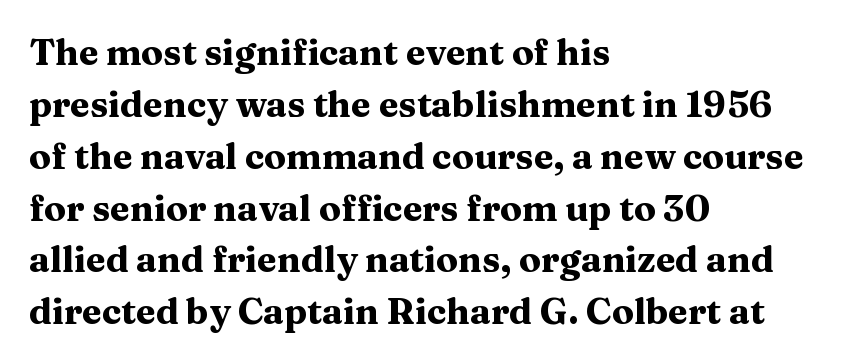
{"serif": "yes", "italic": "no", "bold": "yes", "weight": "heavy", "width": "wide", "stroke_contrast": "medium", "x_height": "medium", "monospaced": "no", "underline": "no", "align": "left", "line_spacing": "normal", "line_spacing_ratio": 1.44, "letter_spacing": "normal", "letter_spacing_em": 0.0, "glyph_px": 36}
